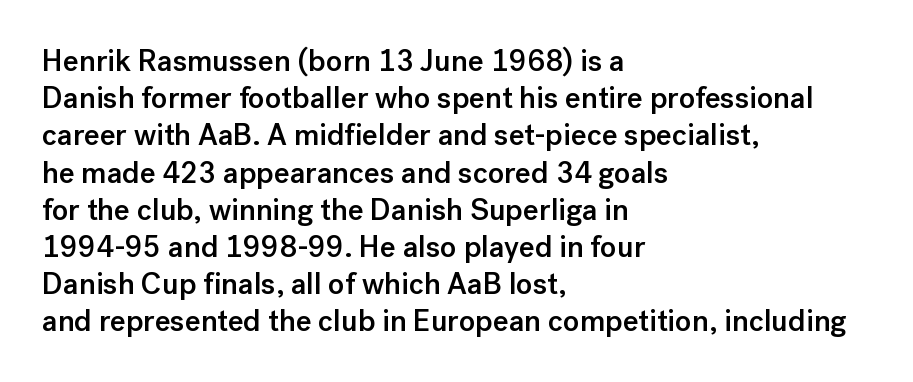
Letterform terminals end flat and unadorned throughout the passage. Line beginnings align vertically; line endings do not. Proportional: the letters do not fall into vertical columns. The specimen omits any rule beneath the text block's lines. These lines keep a tight, regular rhythm from letter to letter.
